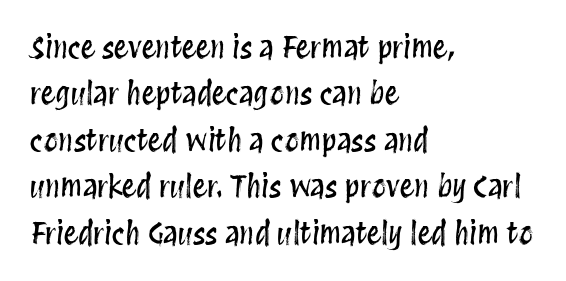
Q: Is the text italic (slanted)? A: No, it is upright.
Q: Is the text underlined? A: No.
Q: How is the paragraph aligned? A: Left-aligned.
Q: Is the spacing between letters normal or unusually wide? A: Normal.
Q: Is the spacing between lines tight, normal or loose? A: Normal.
Q: Width (condensed, normal, or wide)? A: Condensed.
Q: Stroke contrast? A: Medium.
Q: x-height? A: Large.
Q: Monospaced? A: No.
